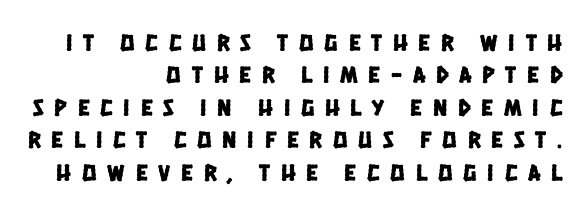
Q: Is the text underlined? A: No.
Q: How is the paragraph aligned? A: Right-aligned.
Q: Is the spacing between letters normal or unusually wide? A: Unusually wide.
Q: Is the spacing between lines tight, normal or loose? A: Normal.
